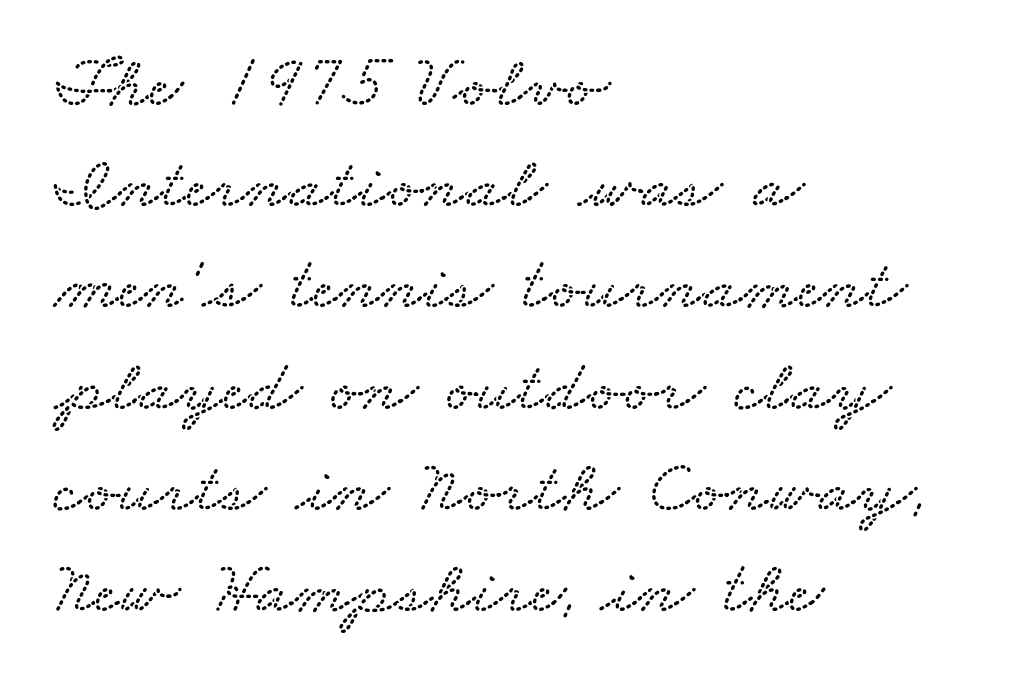
The image shows 75 px wide type; set left-aligned, normal line spacing (1.35x), normal letter spacing, not underlined; low stroke contrast and a small x-height.
